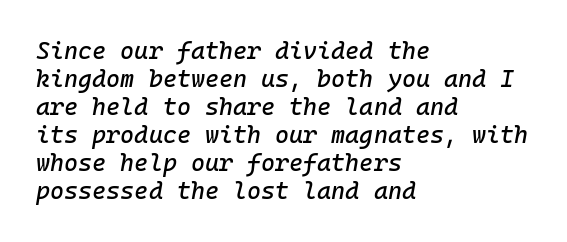
Q: Is the text italic (slanted)? A: Yes, it leans right by about 10 degrees.
Q: Is the text underlined? A: No.
Q: How is the paragraph aligned? A: Left-aligned.
Q: Is the spacing between letters normal or unusually wide? A: Normal.
